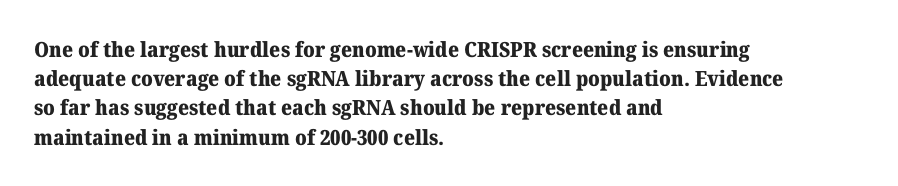
{"italic": "no", "bold": "yes", "underline": "no", "align": "left", "line_spacing": "normal", "line_spacing_ratio": 1.39, "letter_spacing": "normal", "letter_spacing_em": 0.0, "glyph_px": 21}
